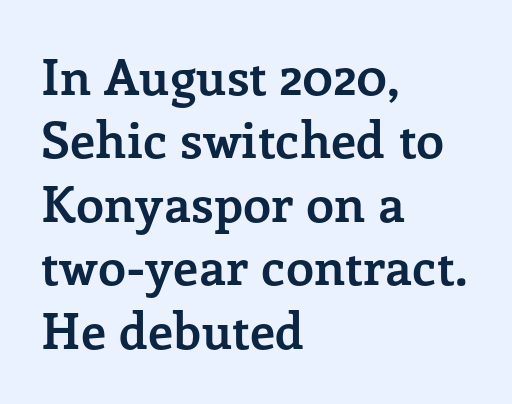
The image shows 50 px semibold serif type, upright; set left-aligned, normal line spacing (1.27x), normal letter spacing, not underlined; low stroke contrast and a medium x-height.
